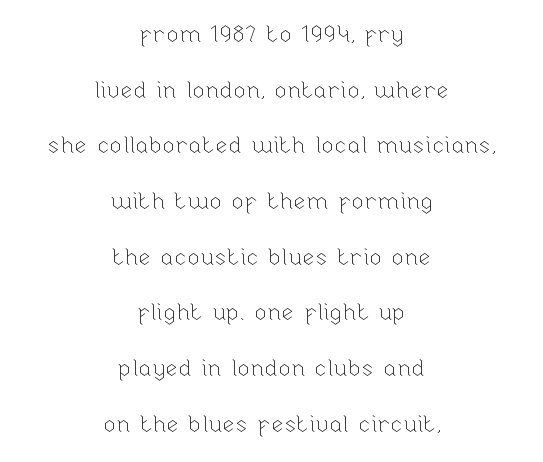
The image shows 23 px text type, upright; set centered, loose line spacing (2.42x), normal letter spacing, not underlined.
